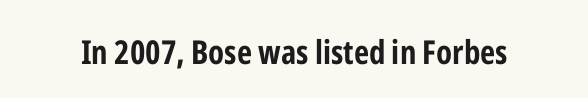
{"serif": "no", "italic": "no", "bold": "yes", "weight": "bold", "width": "condensed", "stroke_contrast": "low", "x_height": "medium", "monospaced": "no", "underline": "no", "letter_spacing": "normal", "letter_spacing_em": 0.0, "glyph_px": 33}
